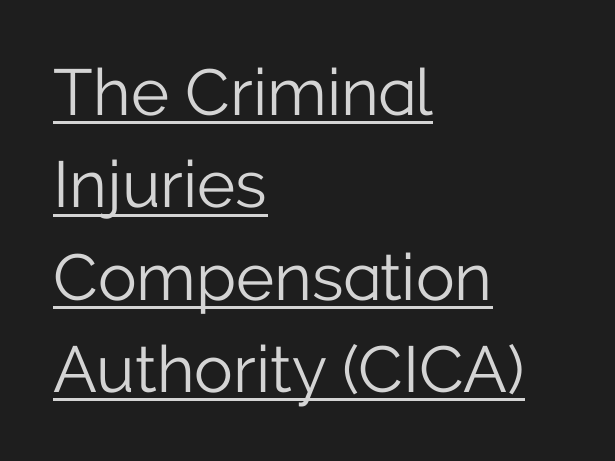
{"serif": "no", "italic": "no", "bold": "no", "weight": "light", "width": "normal", "stroke_contrast": "low", "x_height": "medium", "monospaced": "no", "underline": "yes", "align": "left", "line_spacing": "normal", "line_spacing_ratio": 1.42, "letter_spacing": "normal", "letter_spacing_em": 0.0, "glyph_px": 65}
